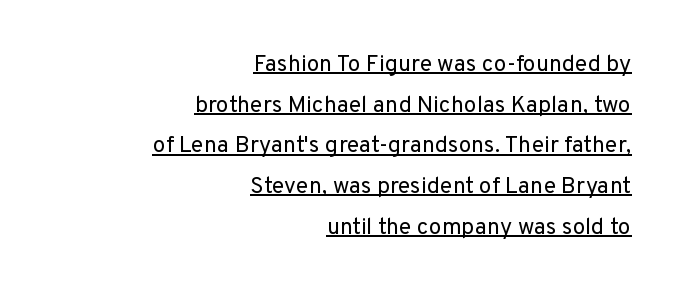
The compositor pushed each line to the right boundary. Italic? Not at all — the glyphs are vertical. This reads as an unemphasized weight, regular at the heaviest. Is the letter spacing exaggerated? No — it looks like the ordinary default. Each line of the rendering has a horizontal stroke beneath the glyphs.
